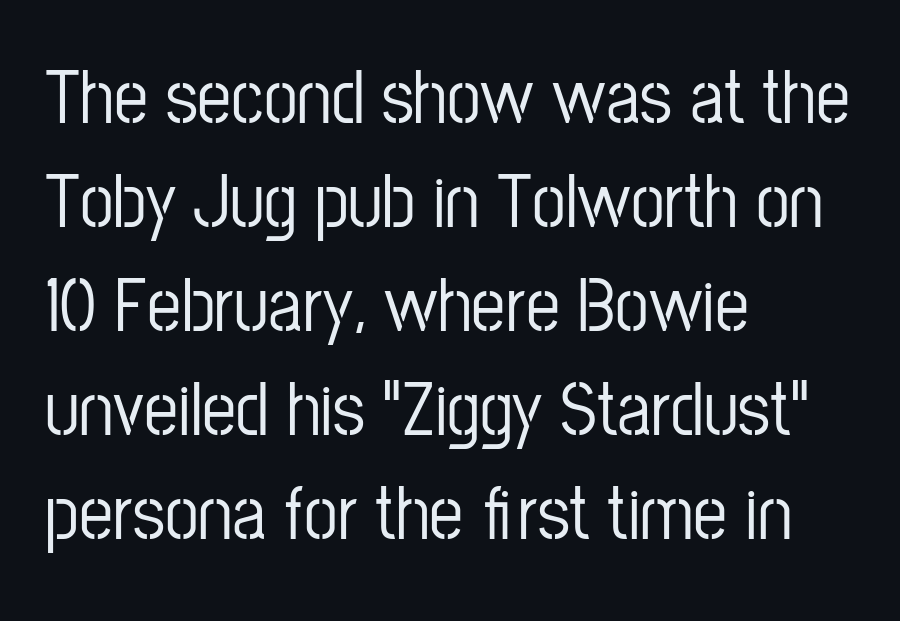
Q: Is the text italic (slanted)? A: No, it is upright.
Q: Is the typeface a serif or a sans-serif typeface? A: Sans-serif.
Q: Is the text underlined? A: No.
Q: How is the paragraph aligned? A: Left-aligned.
Q: Is the spacing between letters normal or unusually wide? A: Normal.
Q: Is the spacing between lines tight, normal or loose? A: Normal.
Q: Width (condensed, normal, or wide)? A: Condensed.
Q: Stroke contrast? A: Low.
Q: x-height? A: Medium.
Q: Monospaced? A: No.
